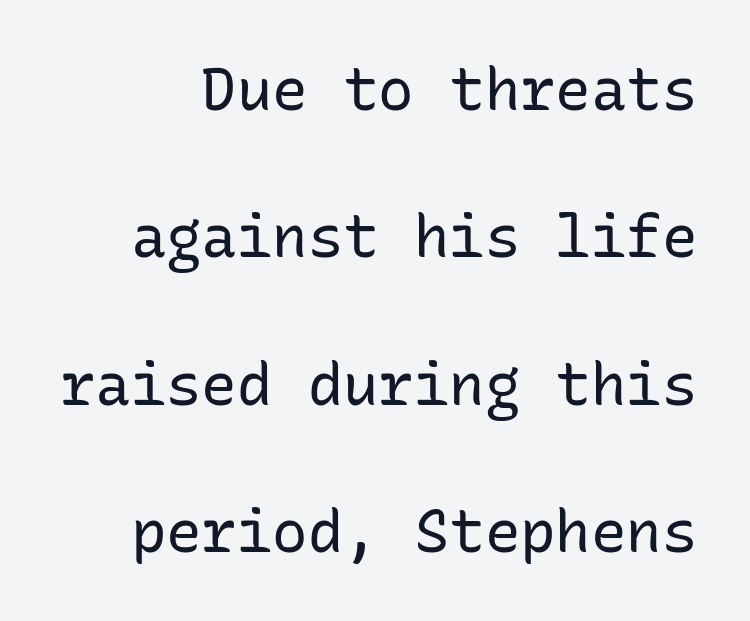
In terms of letterspacing, this is plain default setting. The typesetting does not lean heavy: it is not bold. Look at the bottom of the vertical strokes: they stop flat, with no serifs. Looks like terminal output: every glyph gets an equal slot.
